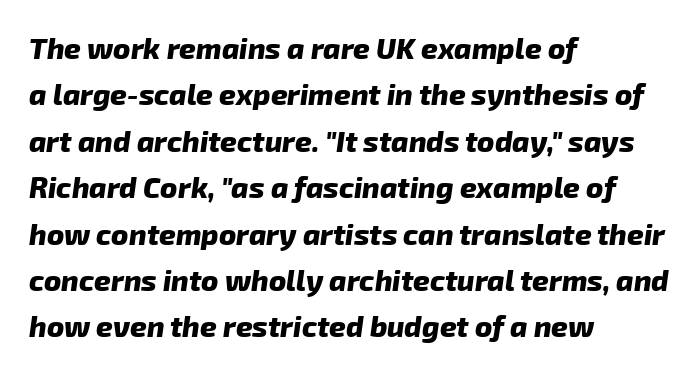
Q: Is the text bold? A: Yes.
Q: Is the typeface a serif or a sans-serif typeface? A: Sans-serif.
Q: Is the text underlined? A: No.
Q: How is the paragraph aligned? A: Left-aligned.
Q: Is the spacing between letters normal or unusually wide? A: Normal.
Q: Is the spacing between lines tight, normal or loose? A: Normal.
Q: Width (condensed, normal, or wide)? A: Normal.
Q: Stroke contrast? A: Low.
Q: x-height? A: Medium.
Q: Monospaced? A: No.
